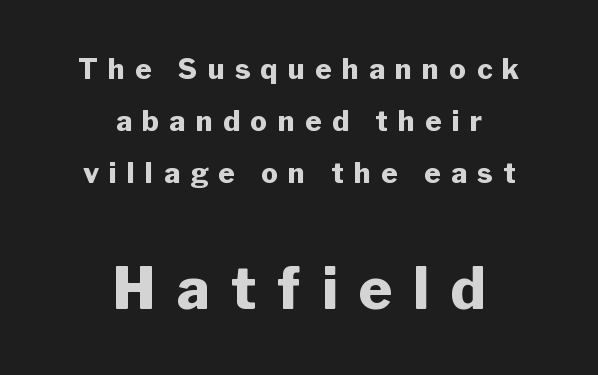
Q: Is the text bold? A: Yes.
Q: Is the text italic (slanted)? A: No, it is upright.
Q: Is the typeface a serif or a sans-serif typeface? A: Sans-serif.
Q: Is the text underlined? A: No.
Q: How is the paragraph aligned? A: Centered.
Q: Is the spacing between letters normal or unusually wide? A: Unusually wide.
Q: Which block of text is set in a larger size, the first (top) or the second (bottom)? A: The second (bottom) one.
Q: Width (condensed, normal, or wide)? A: Normal.
Q: Stroke contrast? A: Low.
Q: x-height? A: Medium.
Q: Monospaced? A: No.
